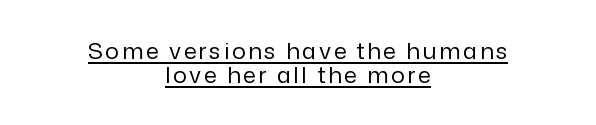
The image shows 23 px text type, upright; set centered, tight line spacing (1.06x), underlined.
